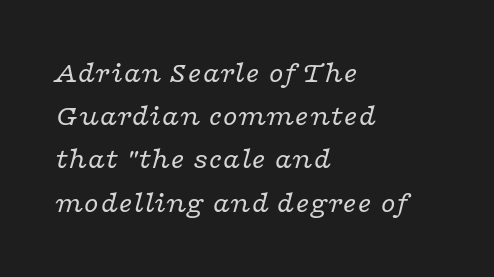
Q: Is the text bold? A: No.
Q: Is the text italic (slanted)? A: Yes, it leans right by about 16 degrees.
Q: Is the typeface a serif or a sans-serif typeface? A: Serif.
Q: Is the text underlined? A: No.
Q: How is the paragraph aligned? A: Left-aligned.
Q: Is the spacing between letters normal or unusually wide? A: Normal.
Q: Is the spacing between lines tight, normal or loose? A: Normal.
Q: Width (condensed, normal, or wide)? A: Wide.
Q: Stroke contrast? A: Low.
Q: x-height? A: Medium.
Q: Monospaced? A: No.
